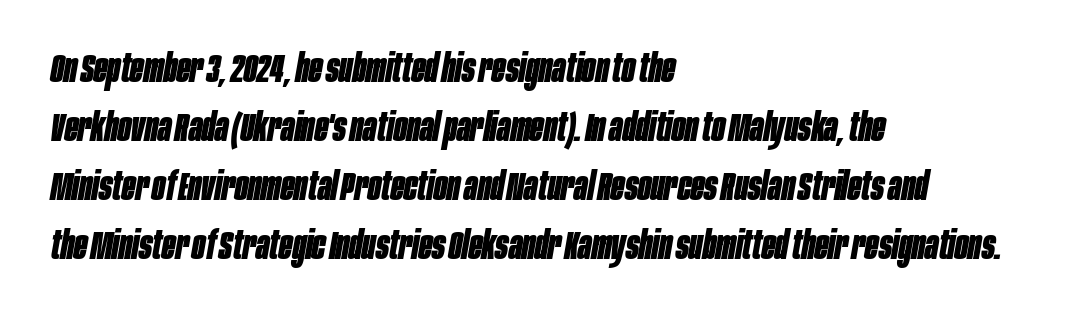
Would a proofreader flag this as italicized? Yes. The letters advance in unequal steps, a hallmark of proportional type. Typographic density is high because the face is bold. Beneath every word, the page is bare. Spacing between characters is what you'd get straight out of the box.
